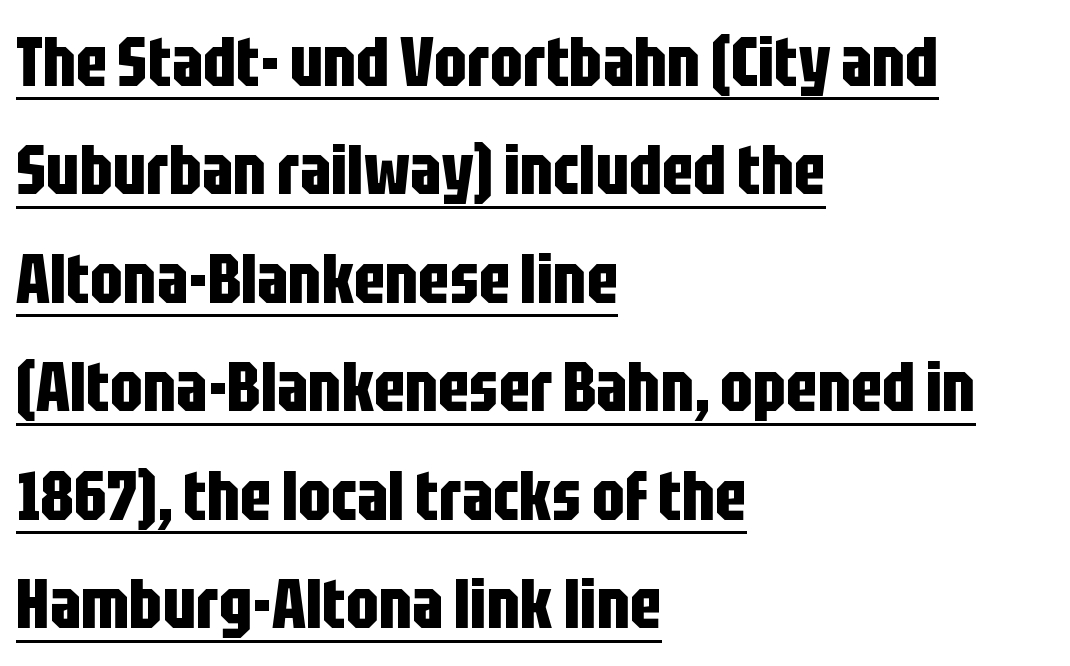
The image shows 70 px bold, condensed sans-serif type, upright; set left-aligned, normal line spacing (1.55x), normal letter spacing, underlined; low stroke contrast and a large x-height.
